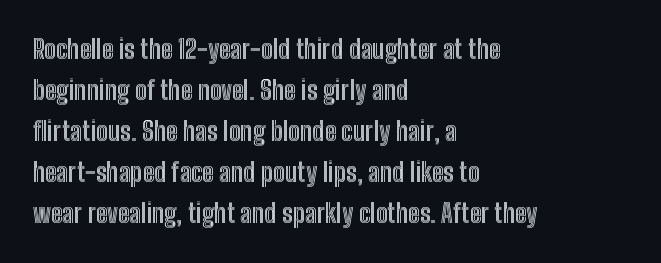
Q: Is the text italic (slanted)? A: No, it is upright.
Q: Is the text underlined? A: No.
Q: How is the paragraph aligned? A: Left-aligned.
Q: Is the spacing between letters normal or unusually wide? A: Normal.
Q: Is the spacing between lines tight, normal or loose? A: Normal.
